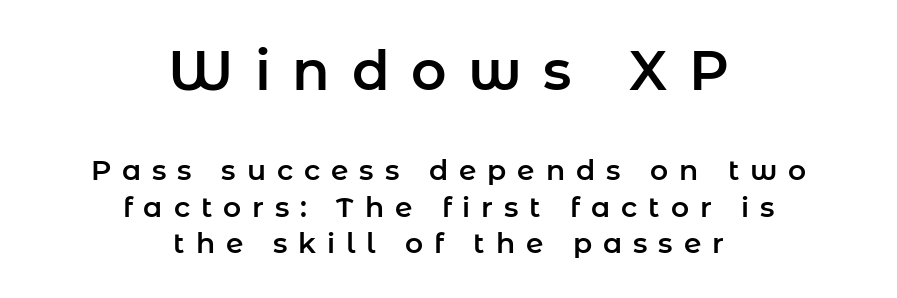
The image shows 55 px sans-serif type, upright; set centered, normal line spacing (1.31x), unusually wide letter spacing (+0.39 em), not underlined; the first (top) block is 1.96x larger; low stroke contrast and a medium x-height.
